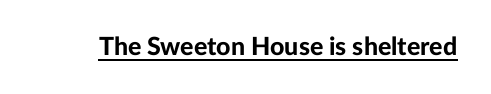
{"italic": "no", "bold": "yes", "underline": "yes", "letter_spacing": "normal", "letter_spacing_em": 0.0, "glyph_px": 25}
